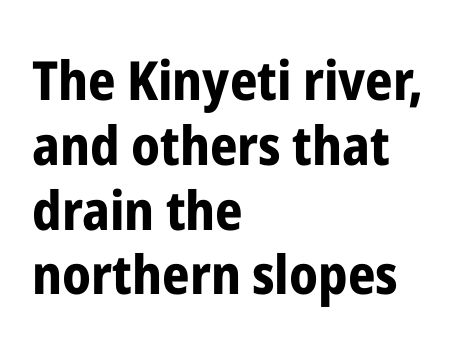
{"serif": "no", "italic": "no", "bold": "yes", "weight": "bold", "width": "condensed", "stroke_contrast": "low", "x_height": "medium", "monospaced": "no", "underline": "no", "align": "left", "line_spacing_ratio": 1.2, "letter_spacing": "normal", "letter_spacing_em": 0.0, "glyph_px": 54}
